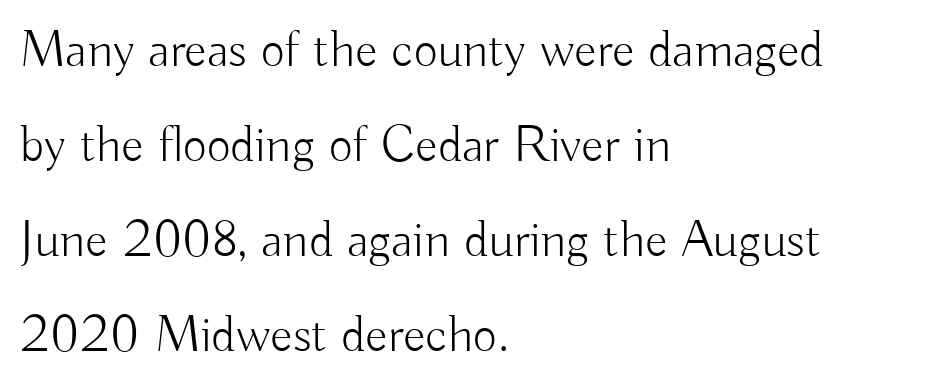
{"serif": "no", "italic": "no", "bold": "no", "weight": "light", "width": "normal", "stroke_contrast": "low", "x_height": "small", "monospaced": "no", "underline": "no", "align": "left", "line_spacing_ratio": 1.83, "letter_spacing": "normal", "letter_spacing_em": 0.0, "glyph_px": 52}
